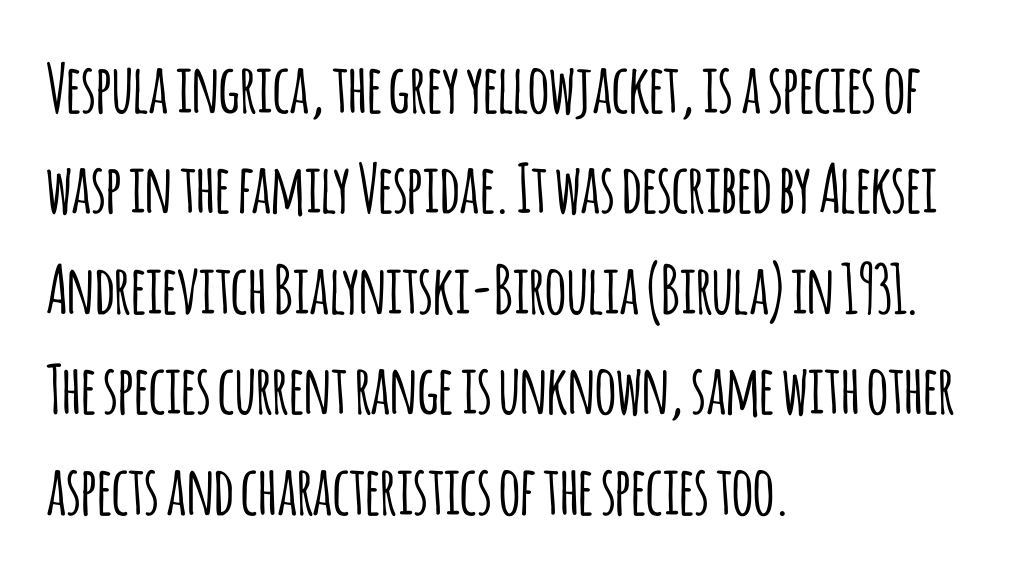
Q: Is the text italic (slanted)? A: No, it is upright.
Q: Is the typeface a serif or a sans-serif typeface? A: Sans-serif.
Q: Is the text underlined? A: No.
Q: How is the paragraph aligned? A: Left-aligned.
Q: Is the spacing between letters normal or unusually wide? A: Normal.
Q: Is the spacing between lines tight, normal or loose? A: Normal.
Q: Width (condensed, normal, or wide)? A: Condensed.
Q: Stroke contrast? A: Low.
Q: x-height? A: Large.
Q: Monospaced? A: No.
